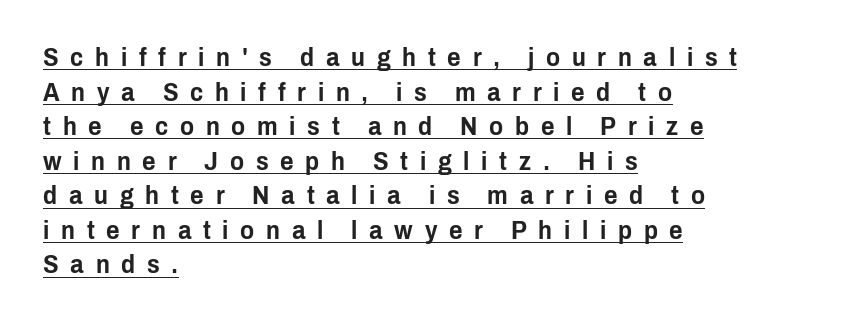
Rendered with straight, roman letterforms. If you measured baseline to baseline, you'd find a middling distance. Each line starts at the same left margin while the right side varies. Substantial extra tracking has been applied to these lines.
